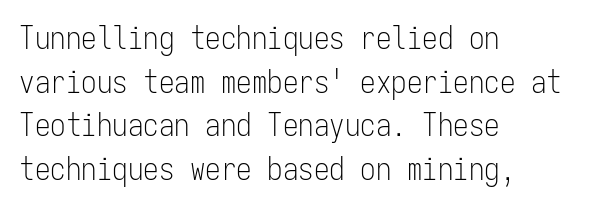
{"serif": "no", "italic": "no", "bold": "no", "weight": "light", "width": "condensed", "stroke_contrast": "low", "x_height": "medium", "monospaced": "yes", "underline": "no", "align": "left", "line_spacing": "normal", "line_spacing_ratio": 1.41, "letter_spacing": "normal", "letter_spacing_em": 0.0, "glyph_px": 31}
